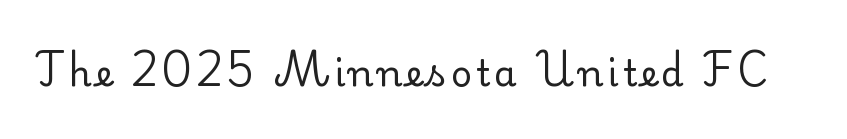
{"serif": "yes", "italic": "no", "bold": "no", "weight": "regular", "width": "normal", "stroke_contrast": "low", "x_height": "small", "monospaced": "no", "underline": "no", "glyph_px": 36}
